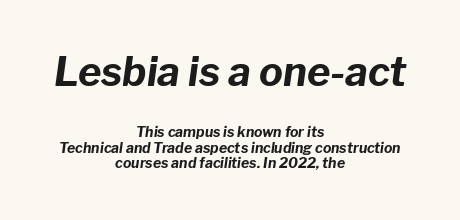
The image shows 40 px bold type, italic (leaning right); set centered, tight line spacing (1.11x), normal letter spacing, not underlined; the first (top) block is 2.86x larger; low stroke contrast and a medium x-height.
